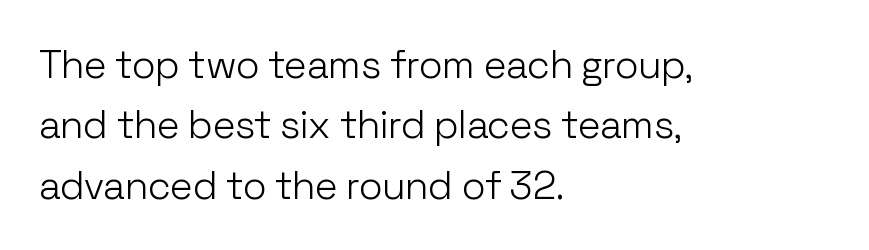
Q: Is the text bold? A: No.
Q: Is the text italic (slanted)? A: No, it is upright.
Q: Is the typeface a serif or a sans-serif typeface? A: Sans-serif.
Q: Is the text underlined? A: No.
Q: How is the paragraph aligned? A: Left-aligned.
Q: Is the spacing between letters normal or unusually wide? A: Normal.
Q: Is the spacing between lines tight, normal or loose? A: Normal.
Q: Width (condensed, normal, or wide)? A: Normal.
Q: Stroke contrast? A: Low.
Q: x-height? A: Medium.
Q: Monospaced? A: No.
